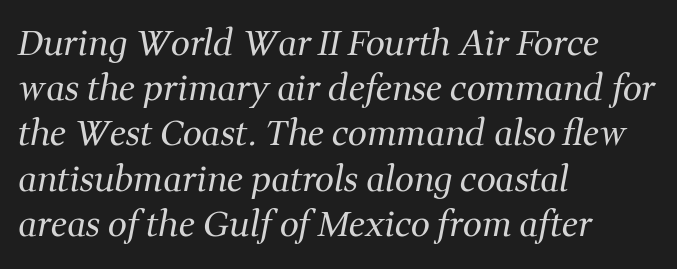
Weight: not bold — regular or lighter. Observe the serifs anchoring each vertical stroke in this sample. Observe the ordinary spacing: letters are neighbours, not strangers. Compared with a centered layout, this one pins lines to the left instead.
